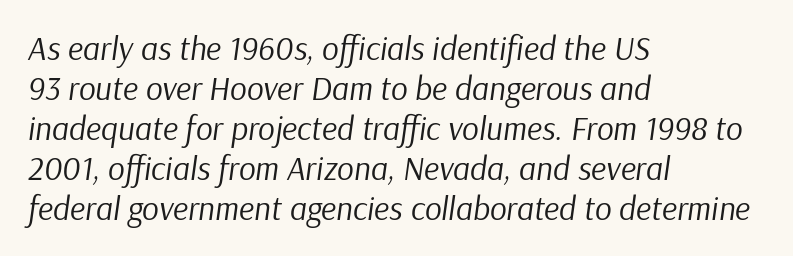
Q: Is the text bold? A: No.
Q: Is the text italic (slanted)? A: Yes, it leans right by about 9 degrees.
Q: Is the text underlined? A: No.
Q: How is the paragraph aligned? A: Left-aligned.
Q: Is the spacing between letters normal or unusually wide? A: Normal.
Q: Width (condensed, normal, or wide)? A: Normal.
Q: Stroke contrast? A: Low.
Q: x-height? A: Medium.
Q: Monospaced? A: No.
